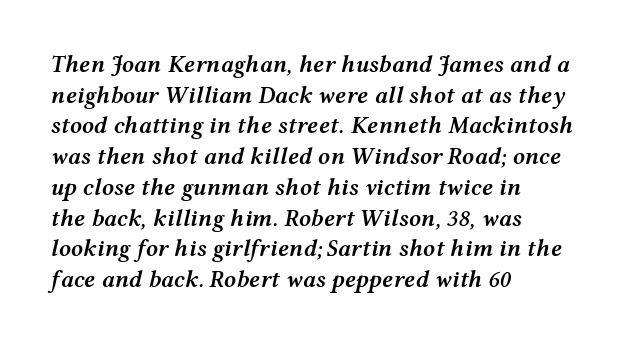
{"italic": "yes", "lean": "right", "slant_degrees": 12, "bold": "semi", "underline": "no", "align": "left", "line_spacing": "normal", "line_spacing_ratio": 1.28, "letter_spacing": "normal", "letter_spacing_em": 0.0, "glyph_px": 24}
